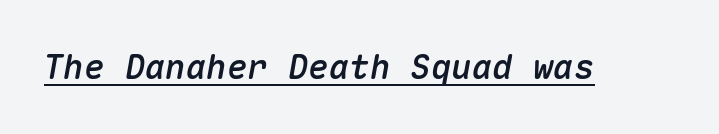
The image shows 34 px text type, italic (leaning right), monospaced; set normal letter spacing, underlined; medium stroke contrast and a medium x-height.
